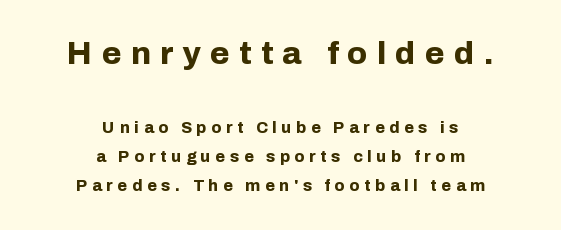
{"serif": "no", "italic": "no", "bold": "yes", "weight": "bold", "width": "normal", "stroke_contrast": "low", "x_height": "medium", "monospaced": "no", "underline": "no", "align": "center", "line_spacing_ratio": 1.8, "letter_spacing": "wide", "letter_spacing_em": 0.29, "larger_block": "first", "size_ratio": 2.0, "glyph_px": 32}
